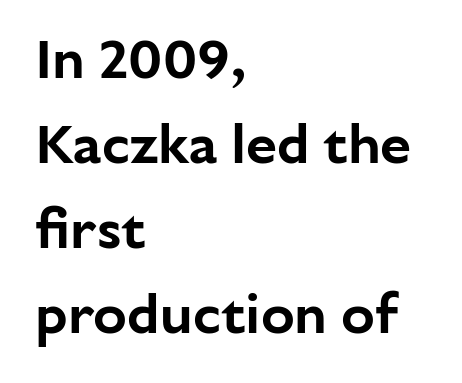
{"serif": "no", "italic": "no", "width": "normal", "stroke_contrast": "low", "x_height": "medium", "monospaced": "no", "underline": "no", "align": "left", "line_spacing": "normal", "line_spacing_ratio": 1.52, "letter_spacing": "normal", "letter_spacing_em": 0.0, "glyph_px": 56}
